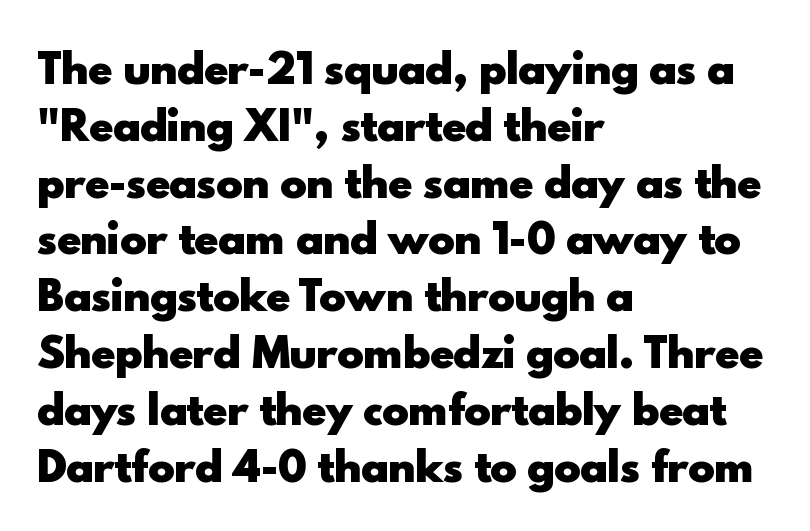
Q: Is the text bold? A: Yes.
Q: Is the text italic (slanted)? A: No, it is upright.
Q: Is the typeface a serif or a sans-serif typeface? A: Sans-serif.
Q: Is the text underlined? A: No.
Q: How is the paragraph aligned? A: Left-aligned.
Q: Is the spacing between letters normal or unusually wide? A: Normal.
Q: Is the spacing between lines tight, normal or loose? A: Normal.
Q: Width (condensed, normal, or wide)? A: Normal.
Q: x-height? A: Small.
Q: Monospaced? A: No.
